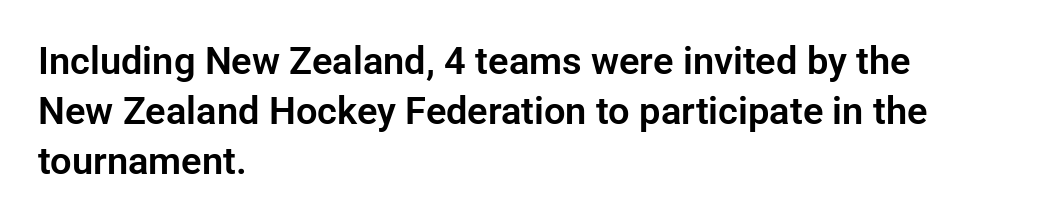
{"serif": "no", "italic": "no", "width": "normal", "stroke_contrast": "low", "x_height": "medium", "monospaced": "no", "underline": "no", "align": "left", "line_spacing": "normal", "line_spacing_ratio": 1.32, "letter_spacing": "normal", "letter_spacing_em": 0.0, "glyph_px": 38}
